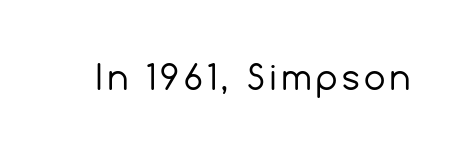
{"serif": "no", "italic": "no", "bold": "no", "weight": "regular", "width": "normal", "x_height": "medium", "monospaced": "no", "underline": "no", "glyph_px": 34}
